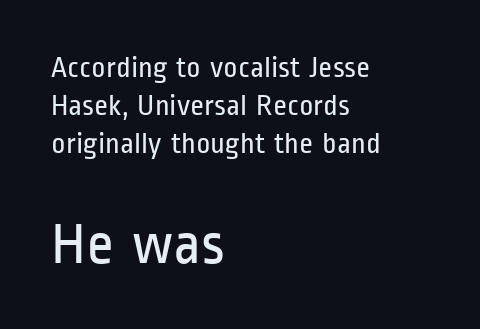
{"serif": "no", "italic": "no", "bold": "no", "weight": "regular", "width": "condensed", "stroke_contrast": "low", "x_height": "medium", "monospaced": "no", "underline": "no", "align": "left", "line_spacing": "normal", "line_spacing_ratio": 1.26, "letter_spacing": "normal", "letter_spacing_em": 0.0, "larger_block": "second", "size_ratio": 2.0, "glyph_px": 60}
